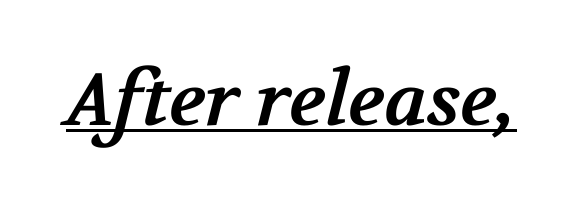
The image shows 74 px bold serif type; set normal letter spacing, underlined; medium stroke contrast and a medium x-height.
